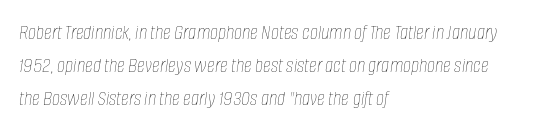
Q: Is the text bold? A: No.
Q: Is the text italic (slanted)? A: Yes, it leans right by about 8 degrees.
Q: Is the text underlined? A: No.
Q: How is the paragraph aligned? A: Left-aligned.
Q: Is the spacing between letters normal or unusually wide? A: Normal.
Q: Is the spacing between lines tight, normal or loose? A: Normal.
